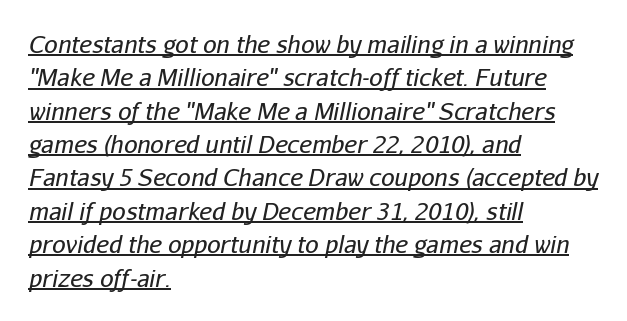
{"italic": "yes", "lean": "right", "slant_degrees": 11, "bold": "no", "underline": "yes", "align": "left", "line_spacing": "normal", "line_spacing_ratio": 1.39, "letter_spacing": "normal", "letter_spacing_em": 0.0, "glyph_px": 24}
